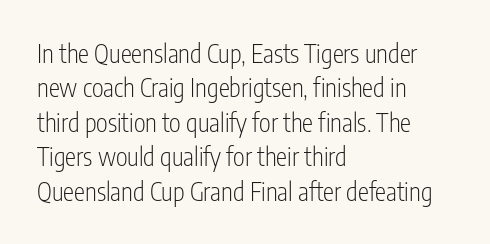
{"italic": "no", "bold": "no", "underline": "no", "align": "left", "line_spacing": "normal", "line_spacing_ratio": 1.38, "letter_spacing": "normal", "letter_spacing_em": 0.0, "glyph_px": 25}
